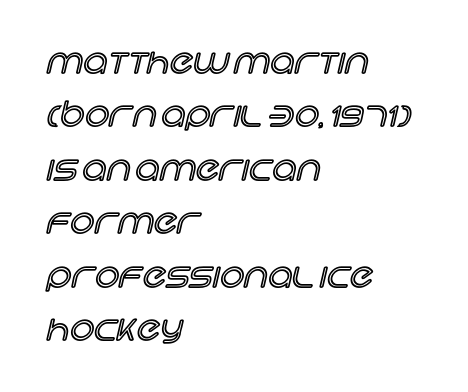
{"width": "normal", "x_height": "large", "monospaced": "no", "underline": "no", "align": "left", "line_spacing": "normal", "line_spacing_ratio": 1.57, "letter_spacing": "normal", "letter_spacing_em": 0.0, "glyph_px": 34}
